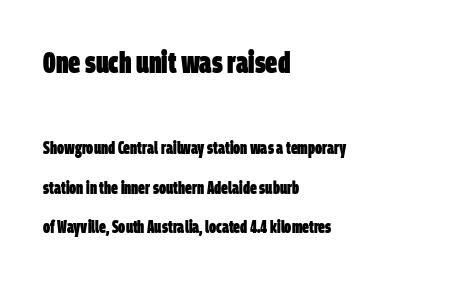
Tracking here is standard; glyphs follow each other at the usual distance. Widely set lines give the paragraph a tall, airy silhouette. Bigger letters appear in the top chunk; the bottom chunk is reduced. Here the designer chose a conventional face with non-uniform glyph widths. Does the type have serifs? No, each stem ends abruptly. Compared with an ordinary text face, these strokes are far heavier — a full bold.
